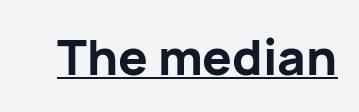
{"serif": "no", "italic": "no", "bold": "yes", "weight": "bold", "width": "normal", "stroke_contrast": "low", "x_height": "medium", "monospaced": "no", "underline": "yes", "letter_spacing": "normal", "letter_spacing_em": 0.0, "glyph_px": 49}
